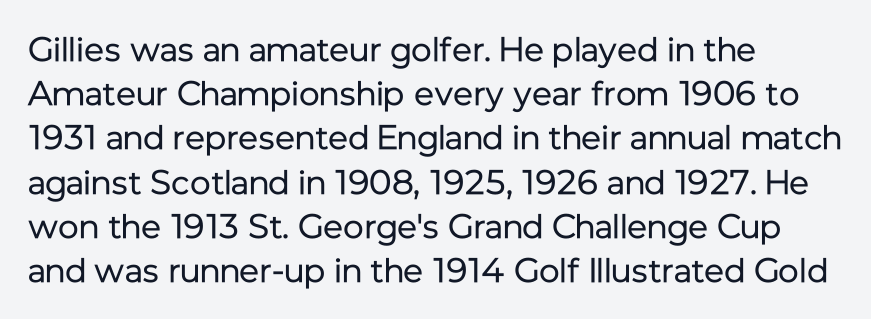
Q: Is the text bold? A: No.
Q: Is the text italic (slanted)? A: No, it is upright.
Q: Is the typeface a serif or a sans-serif typeface? A: Sans-serif.
Q: Is the text underlined? A: No.
Q: How is the paragraph aligned? A: Left-aligned.
Q: Is the spacing between letters normal or unusually wide? A: Normal.
Q: Is the spacing between lines tight, normal or loose? A: Normal.
Q: Width (condensed, normal, or wide)? A: Normal.
Q: Stroke contrast? A: Low.
Q: x-height? A: Medium.
Q: Monospaced? A: No.
